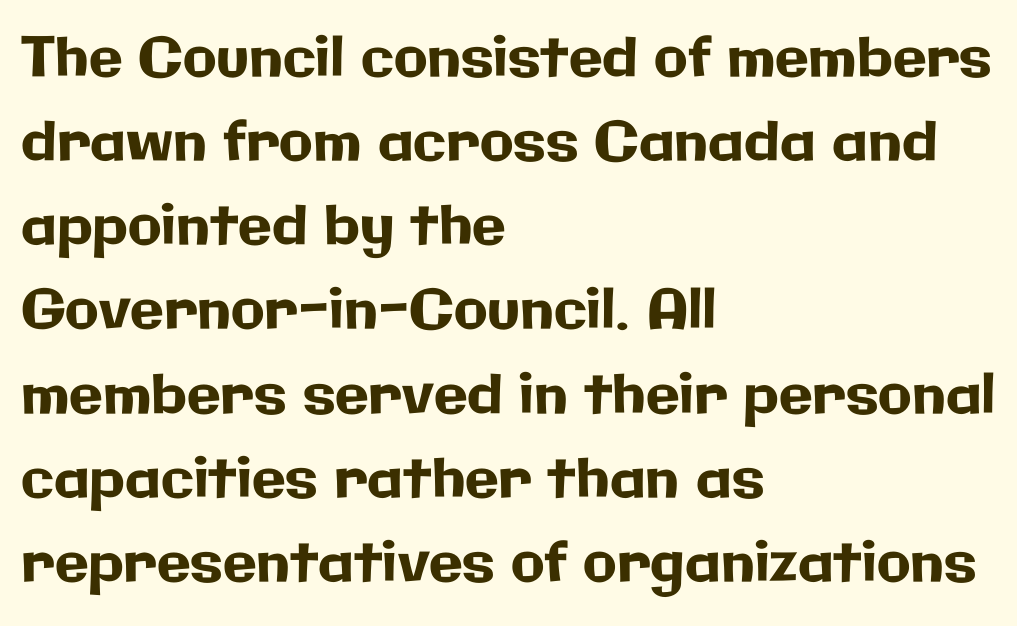
{"serif": "no", "italic": "no", "width": "normal", "stroke_contrast": "low", "x_height": "medium", "monospaced": "no", "underline": "no", "align": "left", "line_spacing": "normal", "line_spacing_ratio": 1.53, "letter_spacing": "normal", "letter_spacing_em": 0.0, "glyph_px": 55}
